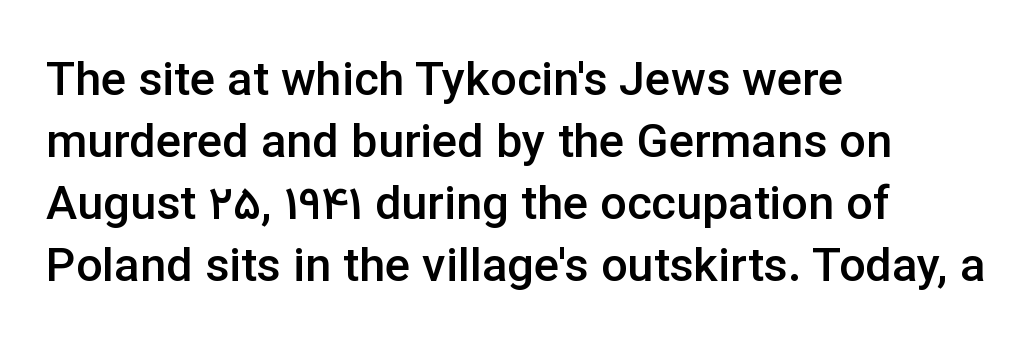
{"serif": "no", "italic": "no", "bold": "semi", "weight": "semibold", "width": "normal", "stroke_contrast": "low", "x_height": "medium", "monospaced": "no", "underline": "no", "align": "left", "line_spacing": "normal", "line_spacing_ratio": 1.32, "letter_spacing": "normal", "letter_spacing_em": 0.0, "glyph_px": 47}
